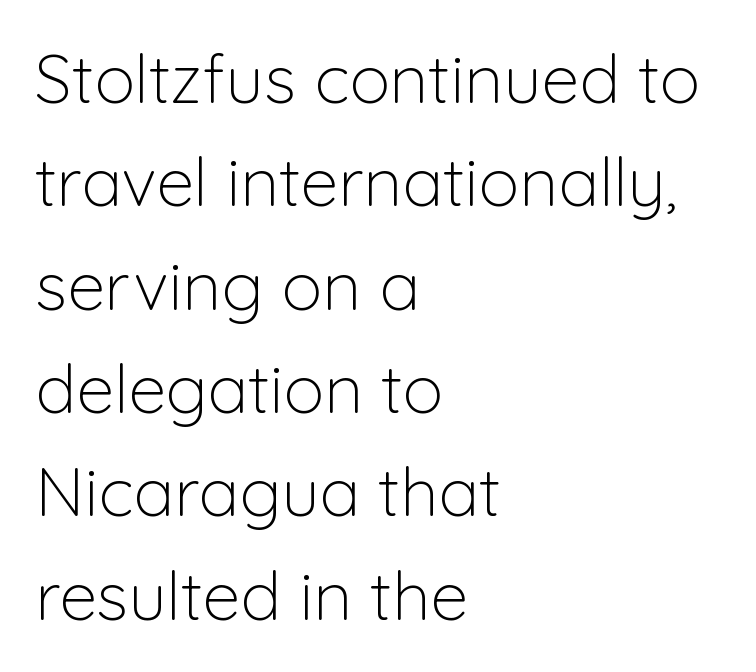
Q: Is the text bold? A: No.
Q: Is the text italic (slanted)? A: No, it is upright.
Q: Is the typeface a serif or a sans-serif typeface? A: Sans-serif.
Q: Is the text underlined? A: No.
Q: How is the paragraph aligned? A: Left-aligned.
Q: Is the spacing between letters normal or unusually wide? A: Normal.
Q: Is the spacing between lines tight, normal or loose? A: Normal.
Q: Width (condensed, normal, or wide)? A: Normal.
Q: Stroke contrast? A: Low.
Q: x-height? A: Medium.
Q: Monospaced? A: No.
